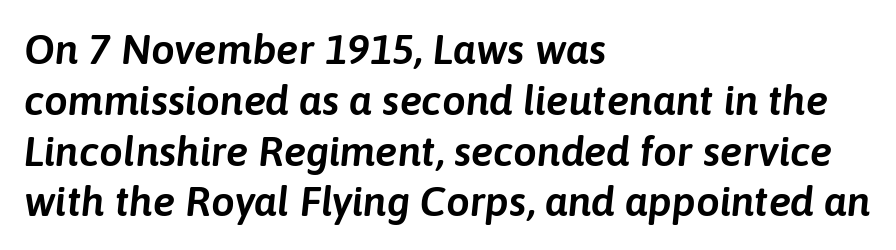
{"italic": "yes", "lean": "right", "slant_degrees": 6, "width": "normal", "stroke_contrast": "low", "x_height": "medium", "monospaced": "no", "underline": "no", "align": "left", "line_spacing_ratio": 1.21, "letter_spacing": "normal", "letter_spacing_em": 0.0, "glyph_px": 42}
